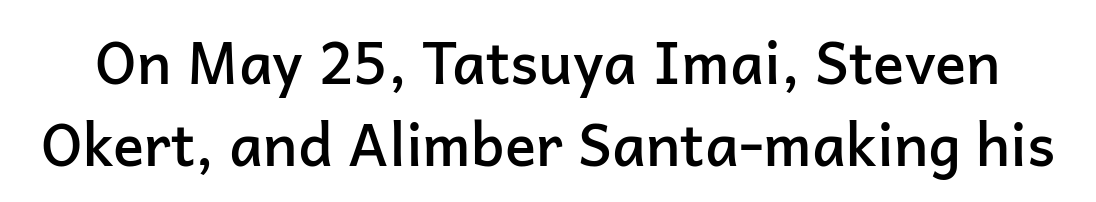
The image shows 58 px semibold sans-serif type, upright; set normal line spacing (1.42x), normal letter spacing, not underlined; low stroke contrast and a medium x-height.
